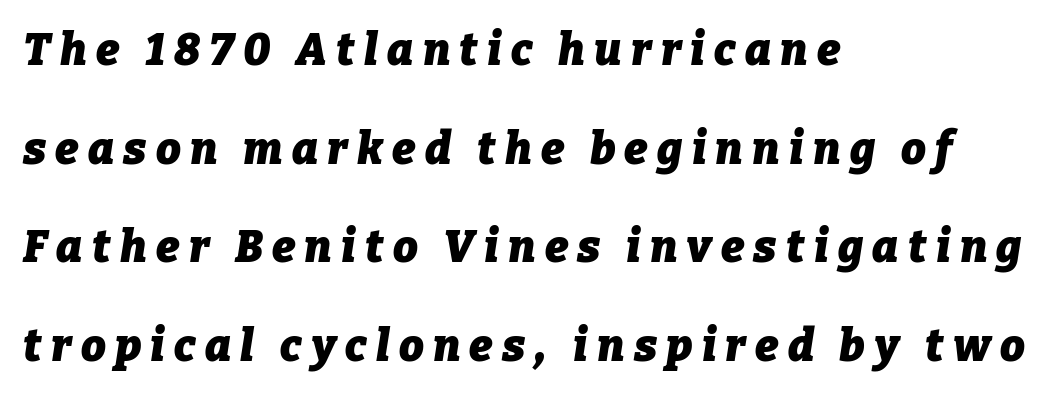
The image shows 44 px heavy type, italic (leaning right); set left-aligned, loose line spacing (2.24x), unusually wide letter spacing (+0.21 em), not underlined; low stroke contrast and a medium x-height.
